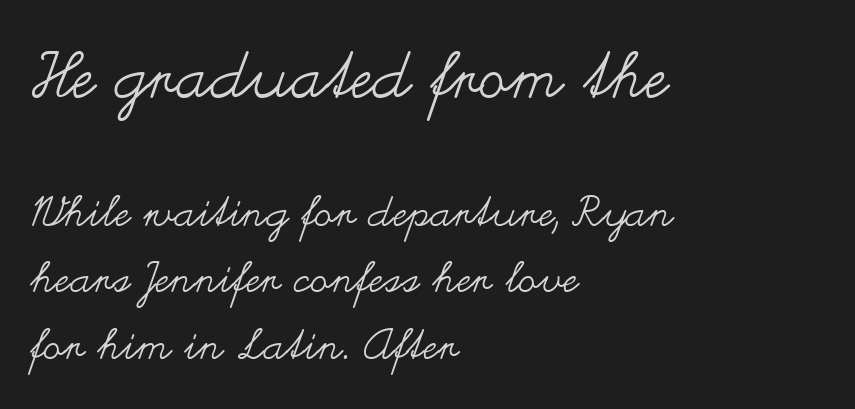
{"bold": "no", "weight": "regular", "width": "wide", "stroke_contrast": "medium", "x_height": "small", "monospaced": "no", "underline": "no", "align": "left", "line_spacing": "normal", "line_spacing_ratio": 1.59, "letter_spacing": "normal", "letter_spacing_em": 0.0, "larger_block": "first", "size_ratio": 1.5, "glyph_px": 63}
